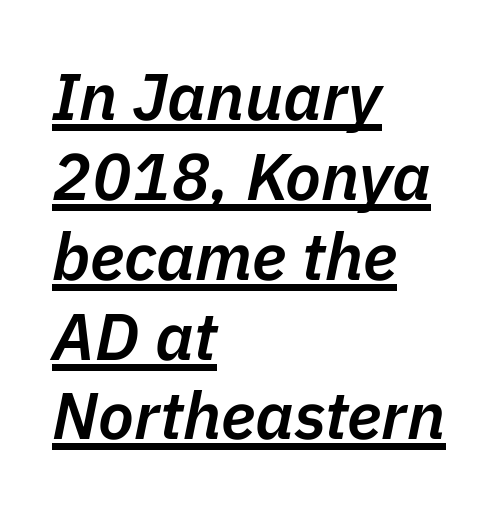
Q: Is the text bold? A: Semi-bold.
Q: Is the text italic (slanted)? A: Yes, it leans right by about 11 degrees.
Q: Is the text underlined? A: Yes.
Q: How is the paragraph aligned? A: Left-aligned.
Q: Is the spacing between letters normal or unusually wide? A: Normal.
Q: Width (condensed, normal, or wide)? A: Normal.
Q: Stroke contrast? A: Low.
Q: x-height? A: Medium.
Q: Monospaced? A: No.
